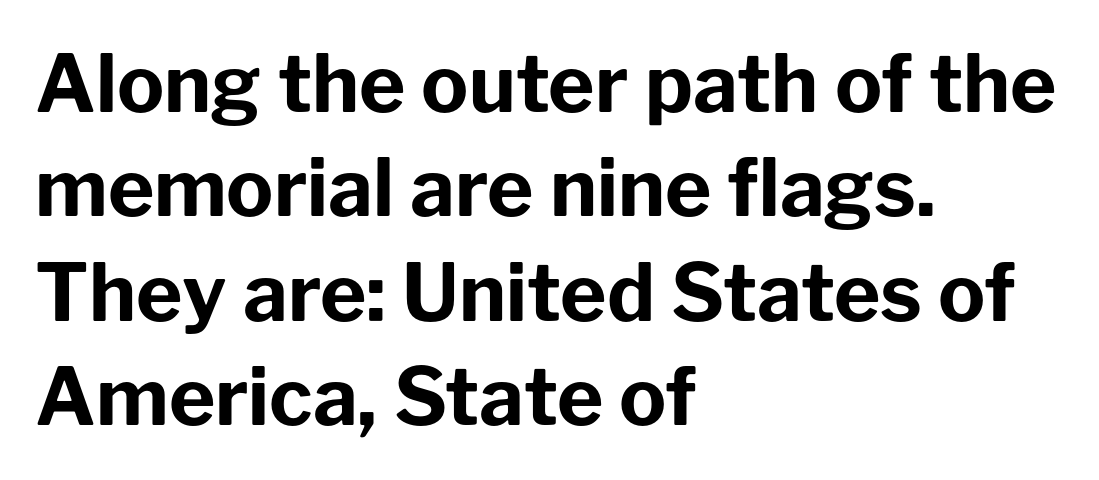
These lines are rendered in a variable-pitch font. Left-aligned paragraph, ragged on the right. Standard letterfit; no display-style spreading of the glyphs. Nothing sits at the stroke ends, so this counts as sans-serif. The specimen reads as upright at a glance. This sample keeps an unexceptional amount of space between lines.
